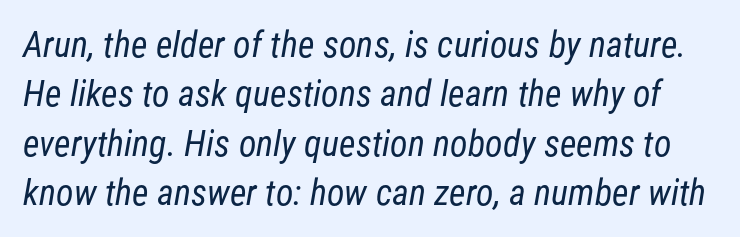
Honestly, there is no underline to notice here at all. Letters have the restrained weight of plain body copy at most. Spacing between characters is what you'd get straight out of the box. The rows are spaced the way most documents space them. Nope, no serifs anywhere on these letters.
